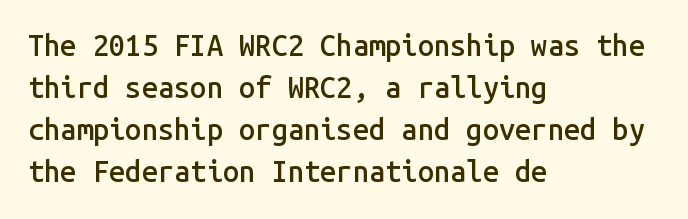
The image shows 29 px semibold sans-serif type, upright, monospaced; set left-aligned, normal line spacing (1.45x), normal letter spacing, not underlined; low stroke contrast and a medium x-height.
